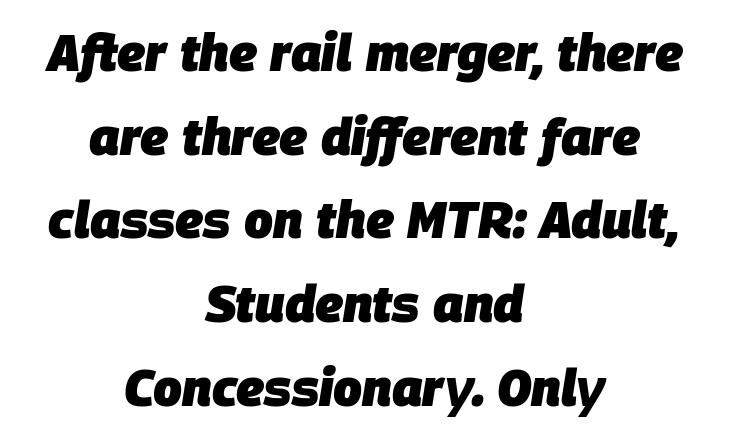
The image shows 51 px heavy type, italic (leaning right); set centered, normal line spacing (1.64x), normal letter spacing, not underlined; low stroke contrast and a large x-height.
